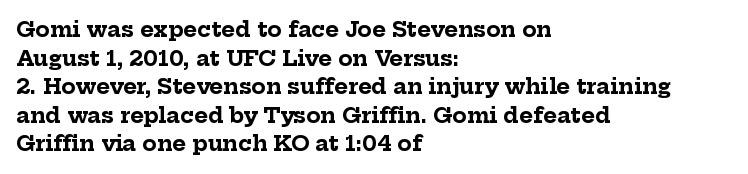
The image shows 21 px bold type, upright; set left-aligned, normal line spacing (1.36x), normal letter spacing, not underlined.
